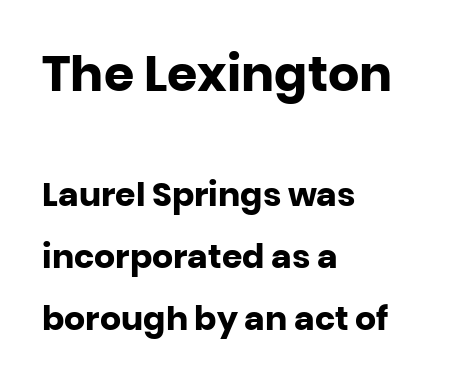
{"serif": "no", "italic": "no", "bold": "yes", "weight": "heavy", "width": "normal", "stroke_contrast": "low", "x_height": "large", "monospaced": "no", "underline": "no", "align": "left", "line_spacing_ratio": 1.88, "letter_spacing": "normal", "letter_spacing_em": 0.0, "larger_block": "first", "size_ratio": 1.48, "glyph_px": 49}
